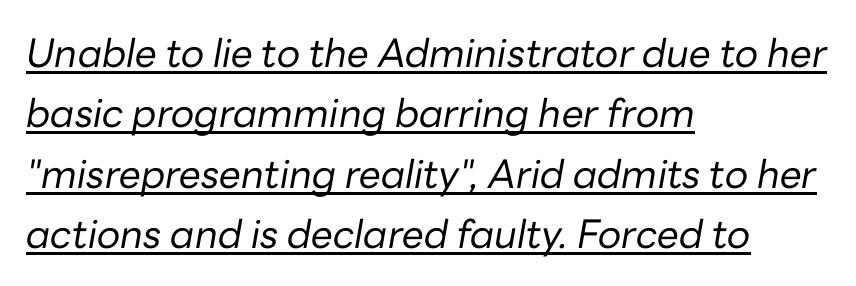
Q: Is the text bold? A: No.
Q: Is the text italic (slanted)? A: Yes, it leans right by about 10 degrees.
Q: Is the text underlined? A: Yes.
Q: How is the paragraph aligned? A: Left-aligned.
Q: Is the spacing between letters normal or unusually wide? A: Normal.
Q: Is the spacing between lines tight, normal or loose? A: Normal.
Q: Width (condensed, normal, or wide)? A: Normal.
Q: Stroke contrast? A: Low.
Q: x-height? A: Medium.
Q: Monospaced? A: No.
